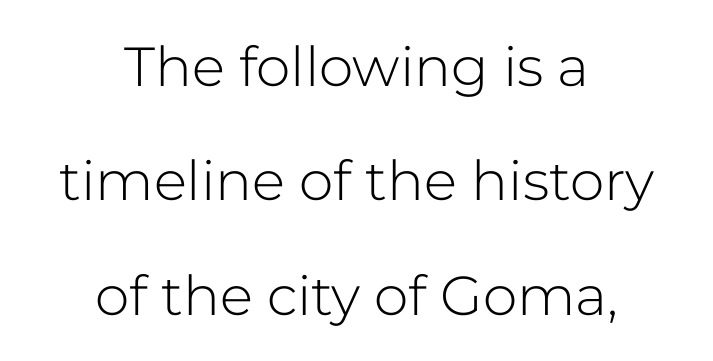
Q: Is the text bold? A: No.
Q: Is the text italic (slanted)? A: No, it is upright.
Q: Is the typeface a serif or a sans-serif typeface? A: Sans-serif.
Q: Is the text underlined? A: No.
Q: How is the paragraph aligned? A: Centered.
Q: Is the spacing between letters normal or unusually wide? A: Normal.
Q: Is the spacing between lines tight, normal or loose? A: Loose.
Q: Width (condensed, normal, or wide)? A: Normal.
Q: Stroke contrast? A: Low.
Q: x-height? A: Medium.
Q: Monospaced? A: No.
